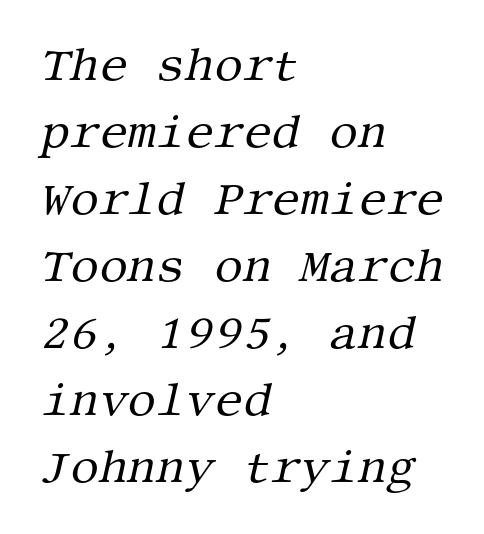
Inter-character spacing is left at the font's built-in metrics. Beneath every word, the page is bare. The paragraph has a hard left edge and a soft right edge. Unbolded letterforms with no extra heft. The passage shown is typeset with a serif family. Quick note: italic.
